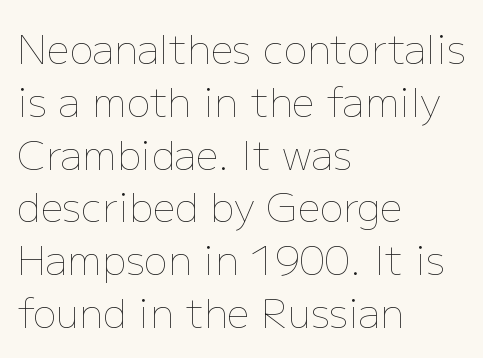
The image shows 40 px thin type, upright; set left-aligned, normal line spacing (1.32x), normal letter spacing, not underlined; low stroke contrast and a medium x-height.
